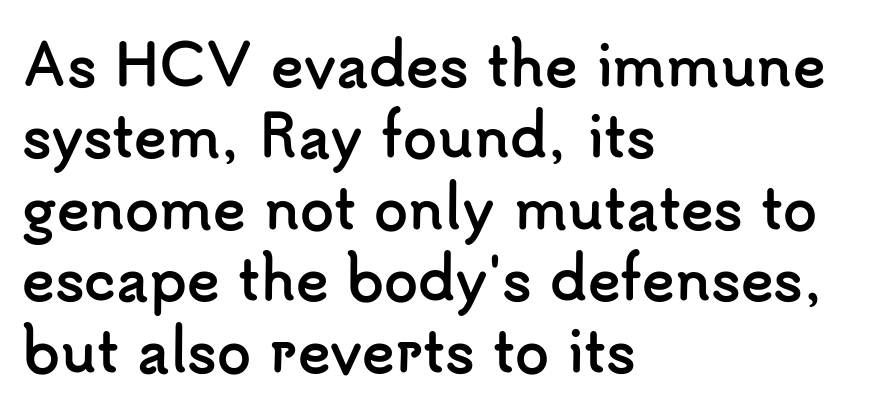
Q: Is the text bold? A: Yes.
Q: Is the text italic (slanted)? A: No, it is upright.
Q: Is the typeface a serif or a sans-serif typeface? A: Sans-serif.
Q: Is the text underlined? A: No.
Q: How is the paragraph aligned? A: Left-aligned.
Q: Is the spacing between letters normal or unusually wide? A: Normal.
Q: Is the spacing between lines tight, normal or loose? A: Normal.
Q: Width (condensed, normal, or wide)? A: Normal.
Q: Stroke contrast? A: Low.
Q: x-height? A: Small.
Q: Monospaced? A: No.
